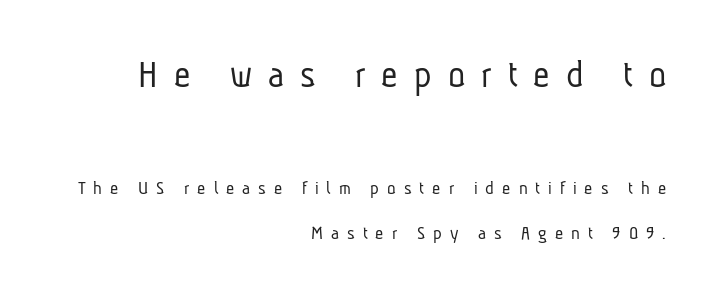
The image shows 40 px light, condensed sans-serif type; set right-aligned, loose line spacing (2.29x), unusually wide letter spacing (+0.4 em), not underlined; the first (top) block is 2.0x larger; low stroke contrast and a medium x-height.
